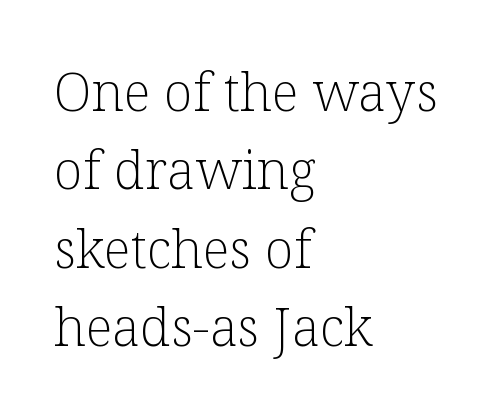
Q: Is the text bold? A: No.
Q: Is the text italic (slanted)? A: No, it is upright.
Q: Is the typeface a serif or a sans-serif typeface? A: Serif.
Q: Is the text underlined? A: No.
Q: How is the paragraph aligned? A: Left-aligned.
Q: Is the spacing between letters normal or unusually wide? A: Normal.
Q: Is the spacing between lines tight, normal or loose? A: Normal.
Q: Width (condensed, normal, or wide)? A: Normal.
Q: Stroke contrast? A: Low.
Q: x-height? A: Medium.
Q: Monospaced? A: No.
